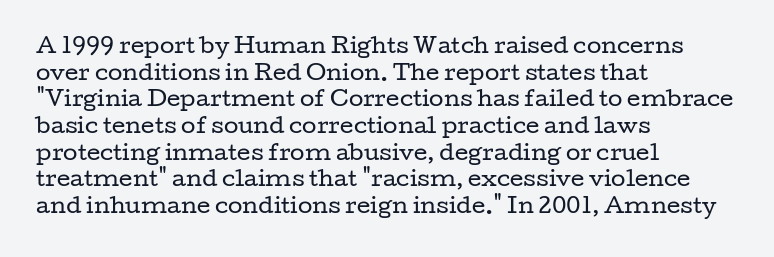
Q: Is the text bold? A: No.
Q: Is the text italic (slanted)? A: No, it is upright.
Q: Is the text underlined? A: No.
Q: How is the paragraph aligned? A: Left-aligned.
Q: Is the spacing between letters normal or unusually wide? A: Normal.
Q: Is the spacing between lines tight, normal or loose? A: Normal.
